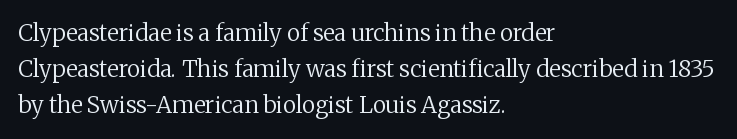
Nothing unusual about the tracking: characters are spaced as the font intends. The typesetter chose a ragged-right arrangement here. Vertical strokes here are truly vertical. In terms of leading, this rendering sits right in the middle.
